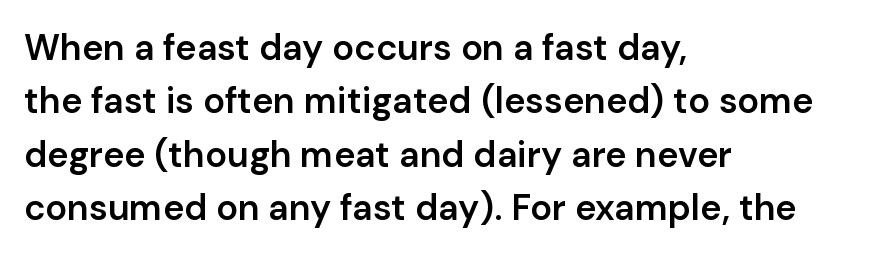
Q: Is the text bold? A: Semi-bold.
Q: Is the text italic (slanted)? A: No, it is upright.
Q: Is the typeface a serif or a sans-serif typeface? A: Sans-serif.
Q: Is the text underlined? A: No.
Q: How is the paragraph aligned? A: Left-aligned.
Q: Is the spacing between letters normal or unusually wide? A: Normal.
Q: Is the spacing between lines tight, normal or loose? A: Normal.
Q: Width (condensed, normal, or wide)? A: Normal.
Q: Stroke contrast? A: Low.
Q: x-height? A: Medium.
Q: Monospaced? A: No.
